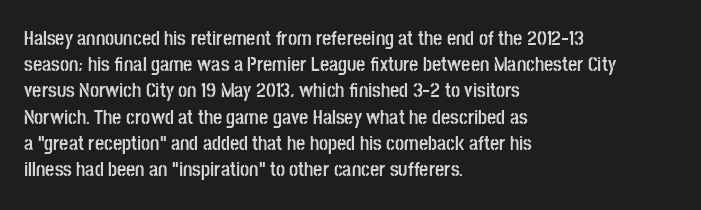
The image shows 20 px bold type, upright; set left-aligned, normal line spacing (1.31x), normal letter spacing, not underlined.
